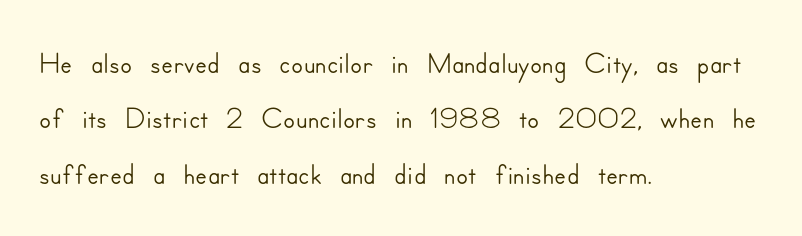
Q: Is the text italic (slanted)? A: No, it is upright.
Q: Is the typeface a serif or a sans-serif typeface? A: Sans-serif.
Q: Is the text underlined? A: No.
Q: How is the paragraph aligned? A: Left-aligned.
Q: Is the spacing between letters normal or unusually wide? A: Normal.
Q: Is the spacing between lines tight, normal or loose? A: Normal.
Q: Width (condensed, normal, or wide)? A: Normal.
Q: Stroke contrast? A: Low.
Q: x-height? A: Small.
Q: Monospaced? A: No.
